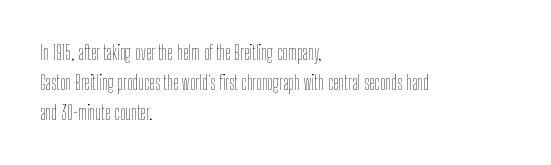
{"italic": "no", "bold": "no", "underline": "no", "align": "left", "line_spacing": "normal", "line_spacing_ratio": 1.49, "letter_spacing": "normal", "letter_spacing_em": 0.0, "glyph_px": 20}
